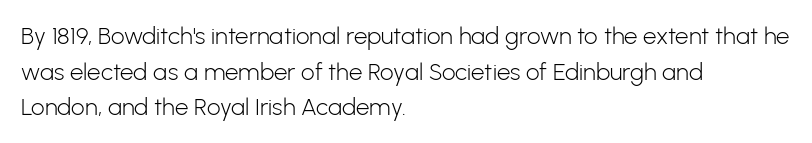
No italicization has been applied; the sample stays upright. Each line starts at the same left margin while the right side varies. Weight: regular or lighter. Compared with typical paragraphs, the rows here are spaced about the same. No extra tracking has been applied to these lines. Any mark beneath the type? The region is blank.
